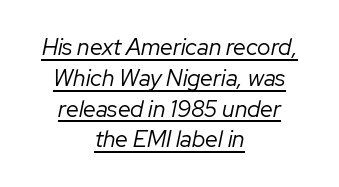
The letterforms sit shoulder to shoulder at normal distance. Italic? Definitely — the glyphs are oblique. The font sits on the lighter half of the weight spectrum, regular included. The typesetter chose a symmetrical, centered arrangement here. Does the leading feel generous? No, just average. The typesetter has applied underlining to the passage shown.
